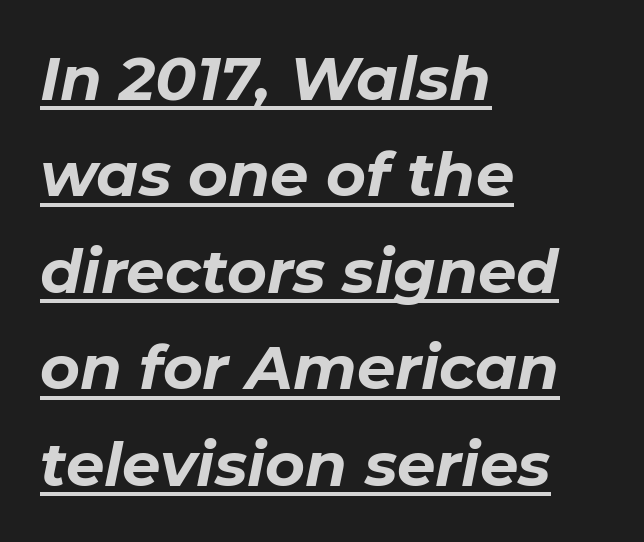
Q: Is the text bold? A: Yes.
Q: Is the text italic (slanted)? A: Yes, it leans right by about 11 degrees.
Q: Is the text underlined? A: Yes.
Q: How is the paragraph aligned? A: Left-aligned.
Q: Is the spacing between letters normal or unusually wide? A: Normal.
Q: Is the spacing between lines tight, normal or loose? A: Normal.
Q: Width (condensed, normal, or wide)? A: Normal.
Q: Stroke contrast? A: Low.
Q: x-height? A: Medium.
Q: Monospaced? A: No.
